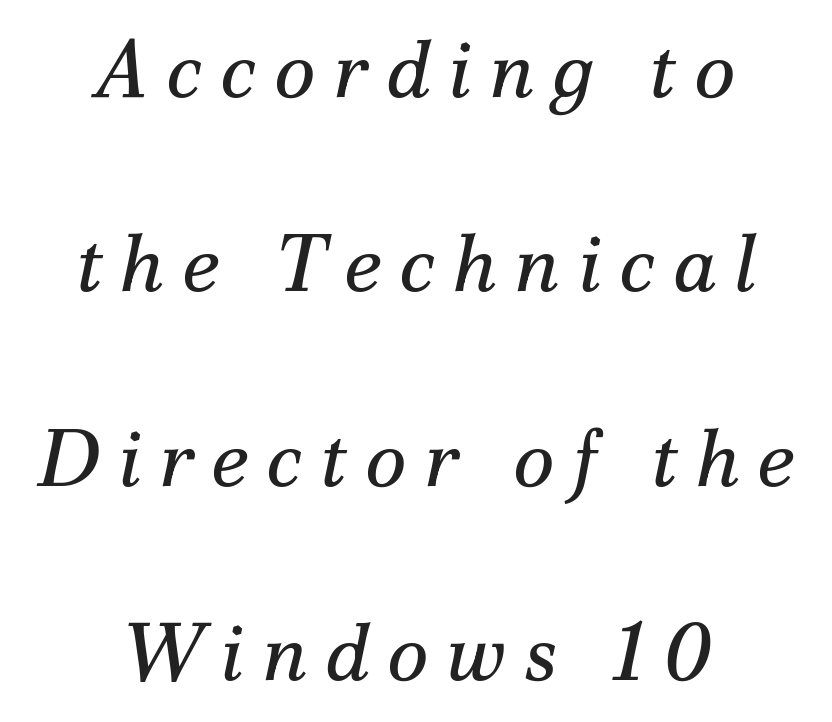
{"serif": "yes", "italic": "yes", "lean": "right", "slant_degrees": 12, "bold": "no", "weight": "regular", "width": "normal", "stroke_contrast": "medium", "x_height": "small", "monospaced": "no", "underline": "no", "align": "center", "line_spacing": "loose", "line_spacing_ratio": 2.43, "letter_spacing": "wide", "letter_spacing_em": 0.22, "glyph_px": 80}
